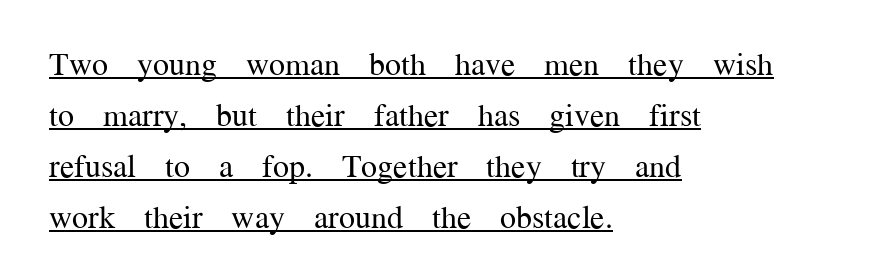
Descenders here cross a horizontal rule under the line. Summary of weight: not heavy and not bold. In terms of letterform style, serifs are clearly present. The rendering anchors every line to the left-hand side. Nobody touched the tracking dial on this one.
